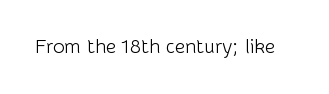
The image shows 20 px text type, upright; set normal letter spacing, not underlined.
